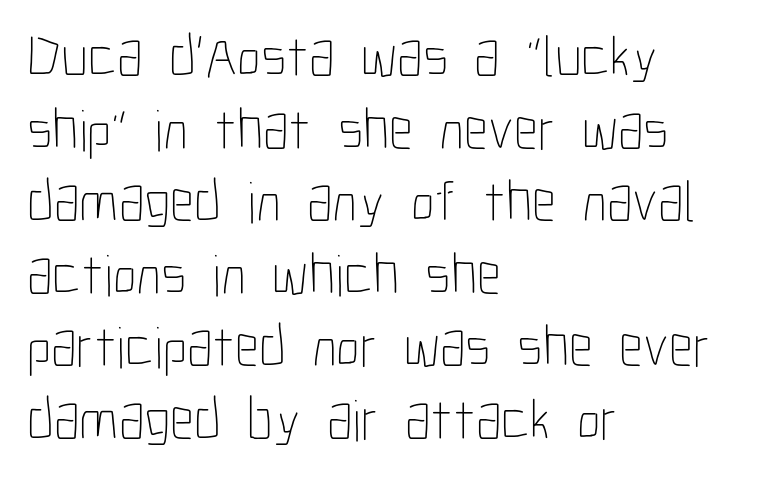
Q: Is the text bold? A: No.
Q: Is the text italic (slanted)? A: No, it is upright.
Q: Is the text underlined? A: No.
Q: How is the paragraph aligned? A: Left-aligned.
Q: Is the spacing between letters normal or unusually wide? A: Normal.
Q: Width (condensed, normal, or wide)? A: Condensed.
Q: Stroke contrast? A: Low.
Q: x-height? A: Medium.
Q: Monospaced? A: No.
